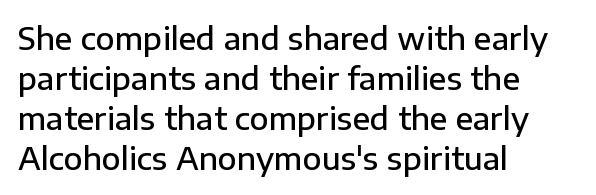
{"serif": "no", "italic": "no", "bold": "semi", "weight": "semibold", "width": "normal", "stroke_contrast": "low", "x_height": "medium", "monospaced": "no", "underline": "no", "align": "left", "line_spacing": "normal", "line_spacing_ratio": 1.29, "letter_spacing": "normal", "letter_spacing_em": 0.0, "glyph_px": 31}
